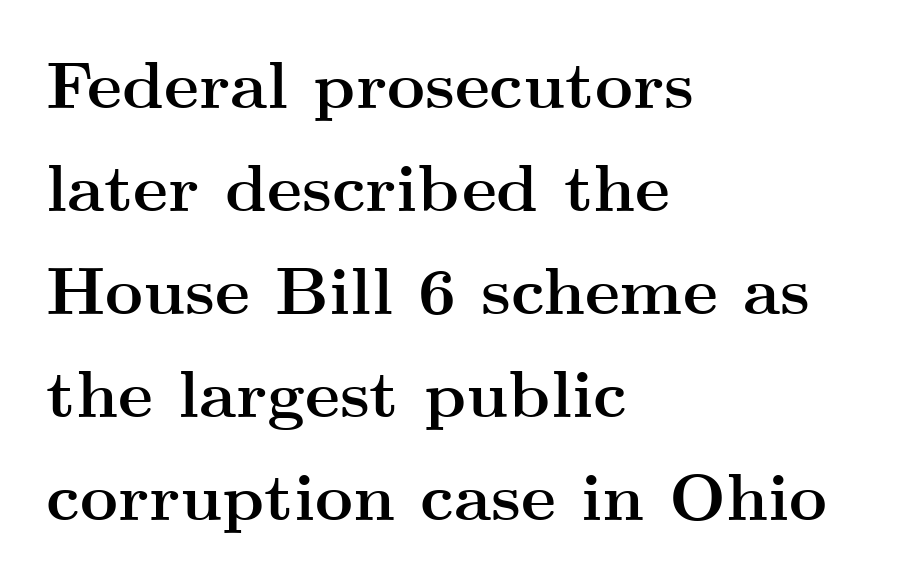
Is this a fixed-width face? No — the glyphs have proportional, varying widths. Honestly, the letter spacing is just normal — you wouldn't notice it. Unlike a clean sans, this face finishes its strokes with serifs. The letters are bold, with thick, heavy strokes.
